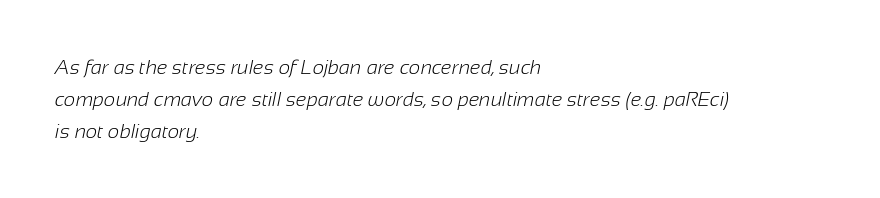
The image shows 20 px text type; set left-aligned, normal line spacing (1.6x), normal letter spacing, not underlined.
